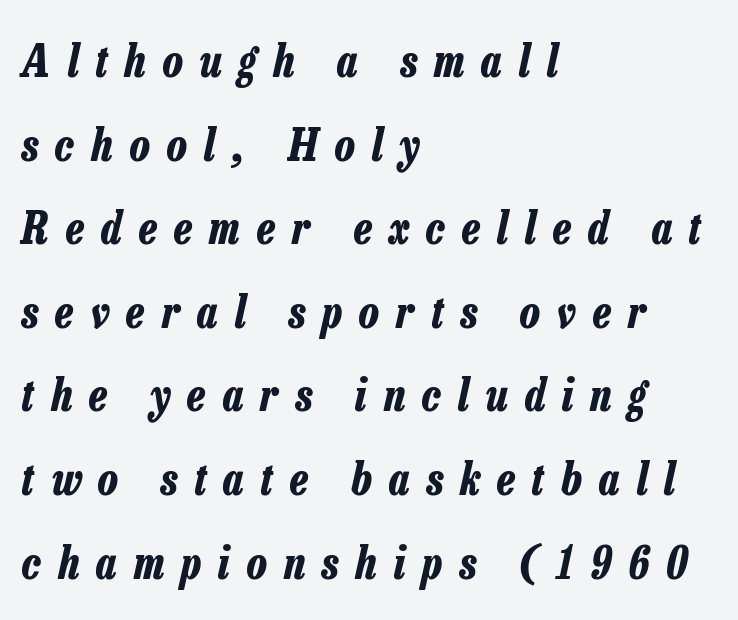
Q: Is the text bold? A: Yes.
Q: Is the text italic (slanted)? A: Yes, it leans right by about 13 degrees.
Q: Is the text underlined? A: No.
Q: How is the paragraph aligned? A: Left-aligned.
Q: Is the spacing between letters normal or unusually wide? A: Unusually wide.
Q: Is the spacing between lines tight, normal or loose? A: Loose.
Q: Width (condensed, normal, or wide)? A: Condensed.
Q: Stroke contrast? A: Low.
Q: x-height? A: Medium.
Q: Monospaced? A: No.
